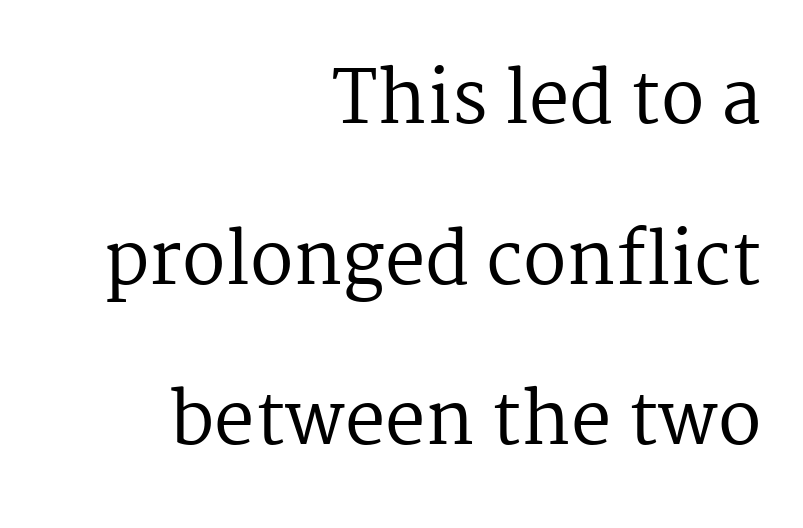
Q: Is the text bold? A: No.
Q: Is the text italic (slanted)? A: No, it is upright.
Q: Is the typeface a serif or a sans-serif typeface? A: Serif.
Q: Is the text underlined? A: No.
Q: How is the paragraph aligned? A: Right-aligned.
Q: Is the spacing between letters normal or unusually wide? A: Normal.
Q: Is the spacing between lines tight, normal or loose? A: Loose.
Q: Width (condensed, normal, or wide)? A: Normal.
Q: Stroke contrast? A: Medium.
Q: x-height? A: Medium.
Q: Monospaced? A: No.
